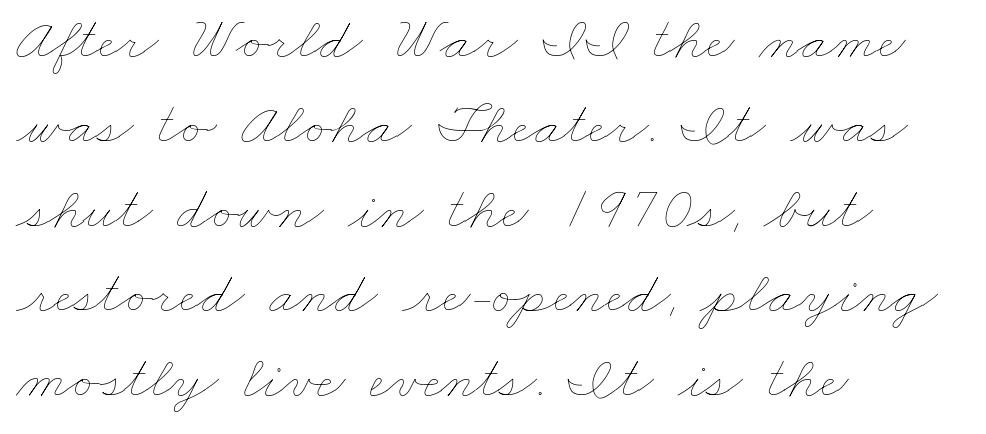
Q: Is the text bold? A: No.
Q: Is the text underlined? A: No.
Q: How is the paragraph aligned? A: Left-aligned.
Q: Is the spacing between letters normal or unusually wide? A: Normal.
Q: Is the spacing between lines tight, normal or loose? A: Normal.
Q: Width (condensed, normal, or wide)? A: Wide.
Q: Stroke contrast? A: Low.
Q: x-height? A: Small.
Q: Monospaced? A: No.
